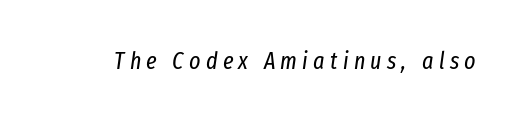
{"italic": "yes", "lean": "right", "slant_degrees": 8, "bold": "no", "underline": "no", "letter_spacing": "wide", "letter_spacing_em": 0.22, "glyph_px": 24}
